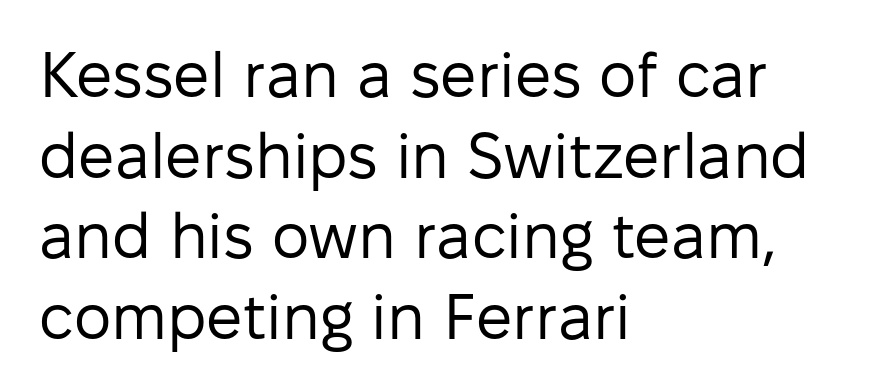
The compositor pushed each line to the left boundary. The letters advance in unequal steps, a hallmark of proportional type. The letters stand straight up with perfectly vertical stems. Each stroke keeps to a modest, everyday thickness or less.
